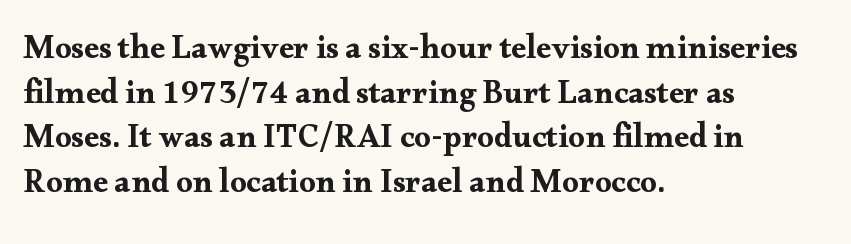
The leading is moderate, giving the passage an even texture. Compared with a centered layout, this one pins lines to the left instead. The passage shown is typed in a proportional face where columns would drift. Default kerning and tracking; the words read as compact shapes.
